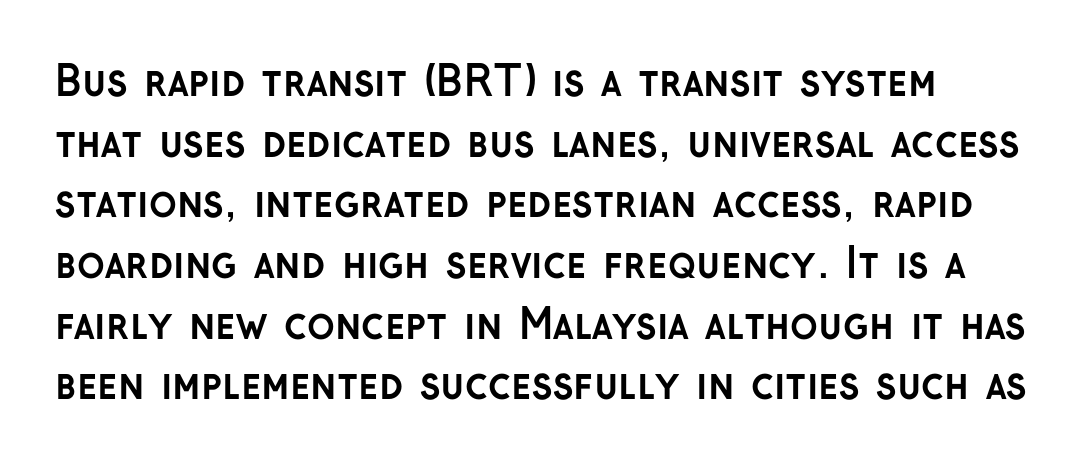
{"serif": "no", "italic": "no", "bold": "yes", "weight": "semibold", "width": "normal", "stroke_contrast": "low", "x_height": "medium", "monospaced": "no", "underline": "no", "align": "left", "line_spacing": "normal", "line_spacing_ratio": 1.48, "letter_spacing": "normal", "letter_spacing_em": 0.0, "glyph_px": 41}
